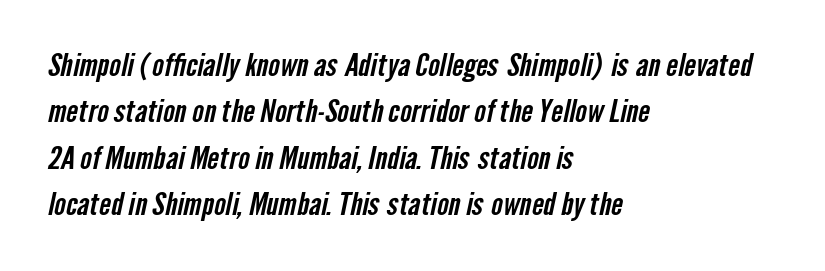
Q: Is the typeface a serif or a sans-serif typeface? A: Sans-serif.
Q: Is the text underlined? A: No.
Q: How is the paragraph aligned? A: Left-aligned.
Q: Is the spacing between letters normal or unusually wide? A: Normal.
Q: Is the spacing between lines tight, normal or loose? A: Normal.
Q: Width (condensed, normal, or wide)? A: Condensed.
Q: Stroke contrast? A: Low.
Q: x-height? A: Medium.
Q: Monospaced? A: No.
